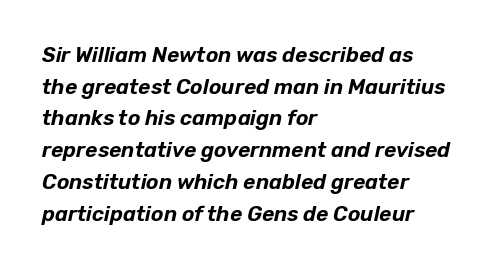
The image shows 21 px text type, italic (leaning right); set left-aligned, normal line spacing (1.51x), normal letter spacing, not underlined.
